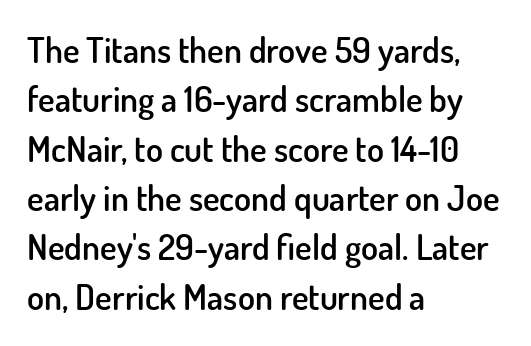
Stems and bowls a touch heavier than normal — semibold. The gap between lines stays unmarked. The ragged edge is on the right, which tells us the setting is flush left. One glance says typical: line gaps are just what's usual. This sample uses an upright cut, with every glyph sitting square on the baseline.
